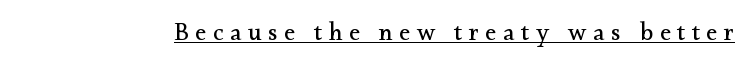
Q: Is the text bold? A: No.
Q: Is the text italic (slanted)? A: No, it is upright.
Q: Is the text underlined? A: Yes.
Q: Is the spacing between letters normal or unusually wide? A: Unusually wide.
